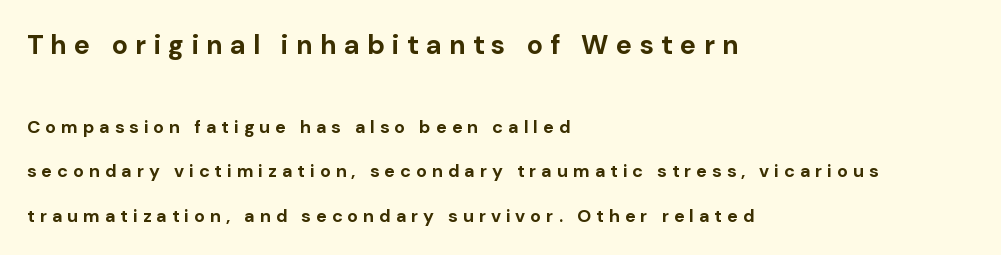
Each new line begins a long way beneath the previous one. No word sits above an underline. Upright lettering throughout. Typeset ragged right — the left edge is the straight one.
